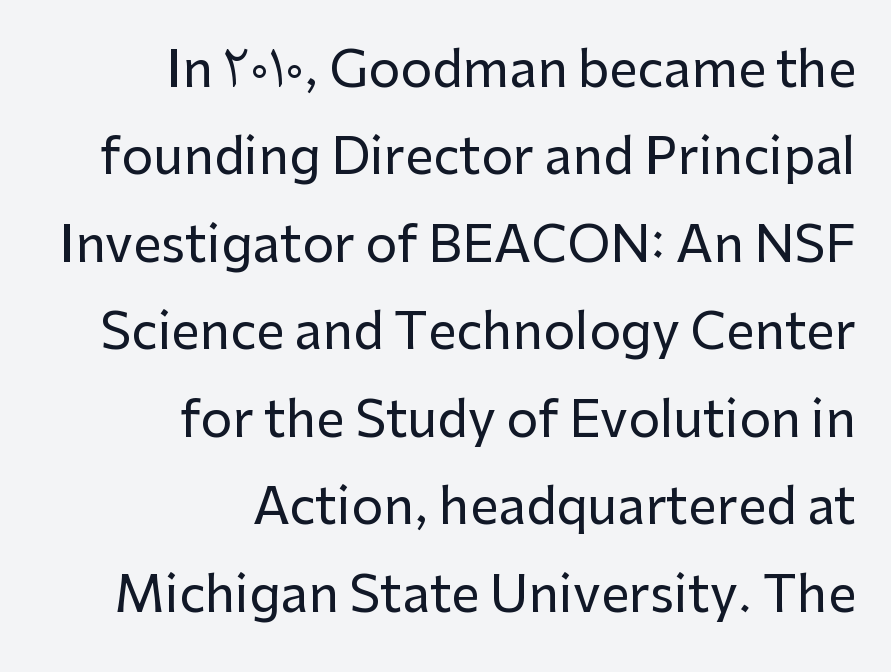
Characters remain perfectly vertical along every line. Is the block centered? No — it sits flush against the right margin. Observe the ordinary spacing: letters are neighbours, not strangers. Underlining? Definitely not there. Are there feet on the stems? There aren't — it's a sans.
